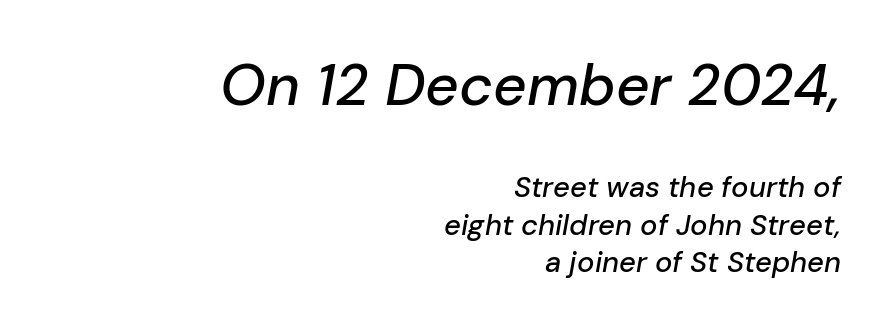
The image shows 58 px text type, italic (leaning right); set right-aligned, normal line spacing (1.29x), normal letter spacing, not underlined; the first (top) block is 2.0x larger; low stroke contrast and a medium x-height.
